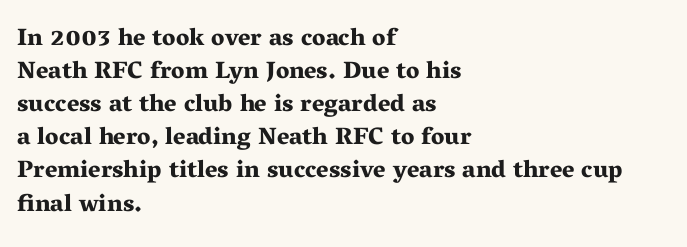
{"italic": "no", "bold": "yes", "underline": "no", "align": "left", "line_spacing": "normal", "line_spacing_ratio": 1.38, "letter_spacing": "normal", "letter_spacing_em": 0.0, "glyph_px": 24}
